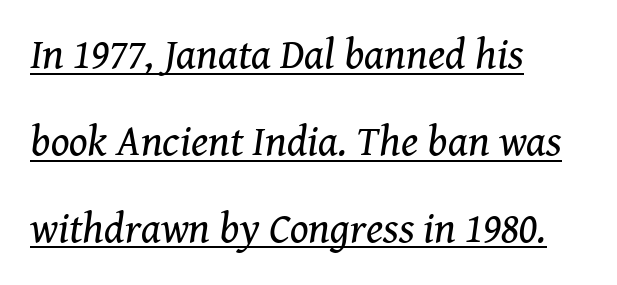
The image shows 43 px regular-weight serif type, italic (leaning right); set left-aligned, loose line spacing (2.02x), normal letter spacing, underlined; medium stroke contrast and a medium x-height.
